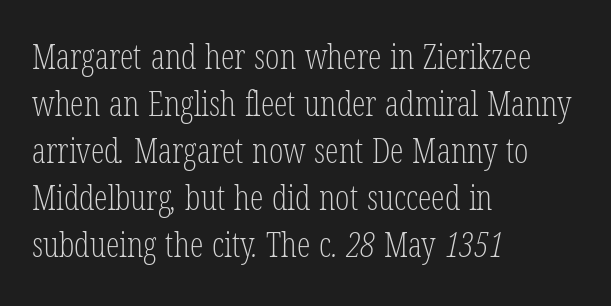
Q: Is the text bold? A: No.
Q: Is the typeface a serif or a sans-serif typeface? A: Serif.
Q: Is the text underlined? A: No.
Q: How is the paragraph aligned? A: Left-aligned.
Q: Is the spacing between letters normal or unusually wide? A: Normal.
Q: Is the spacing between lines tight, normal or loose? A: Normal.
Q: Width (condensed, normal, or wide)? A: Condensed.
Q: Stroke contrast? A: Low.
Q: x-height? A: Medium.
Q: Monospaced? A: No.
